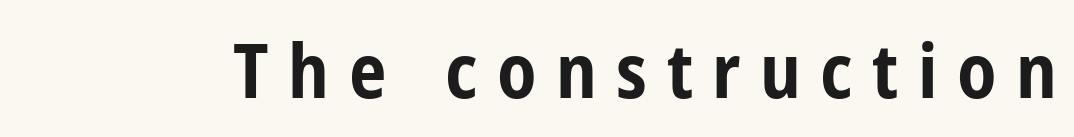
{"serif": "no", "italic": "no", "bold": "yes", "weight": "bold", "width": "condensed", "stroke_contrast": "low", "x_height": "medium", "monospaced": "no", "underline": "no", "letter_spacing": "wide", "letter_spacing_em": 0.26, "glyph_px": 75}
